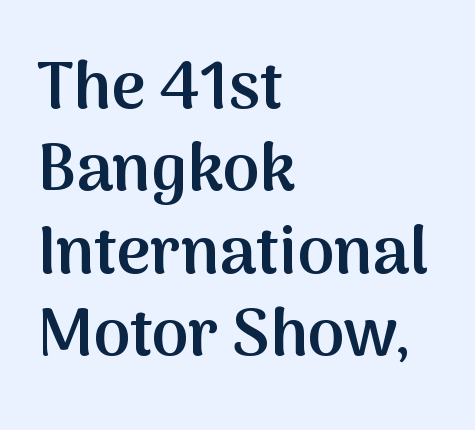
The gap between lines stays unmarked. Caption: multi-line text, flush left, ragged right. Students, note that the glyphs here touch the page at normal intervals. The glyphs in this specimen are sans serif.
